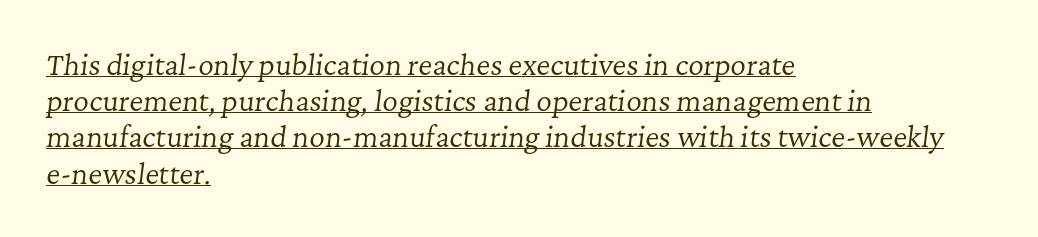
Q: Is the text bold? A: No.
Q: Is the text italic (slanted)? A: Yes, it leans right by about 7 degrees.
Q: Is the text underlined? A: Yes.
Q: How is the paragraph aligned? A: Left-aligned.
Q: Is the spacing between letters normal or unusually wide? A: Normal.
Q: Is the spacing between lines tight, normal or loose? A: Normal.
